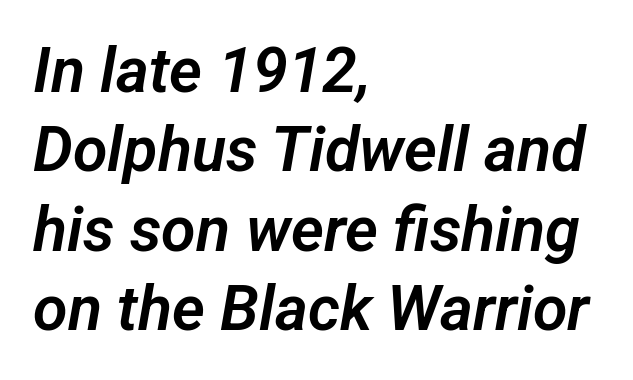
The image shows 63 px sans-serif type; set left-aligned, normal line spacing (1.26x), normal letter spacing, not underlined; low stroke contrast and a medium x-height.
